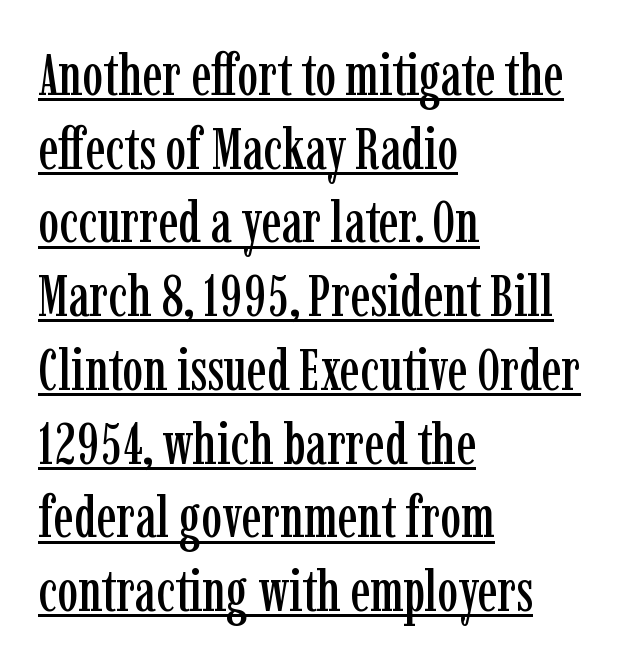
The image shows 59 px condensed serif type, upright; set left-aligned, normal line spacing (1.25x), normal letter spacing, underlined; low stroke contrast and a medium x-height.
